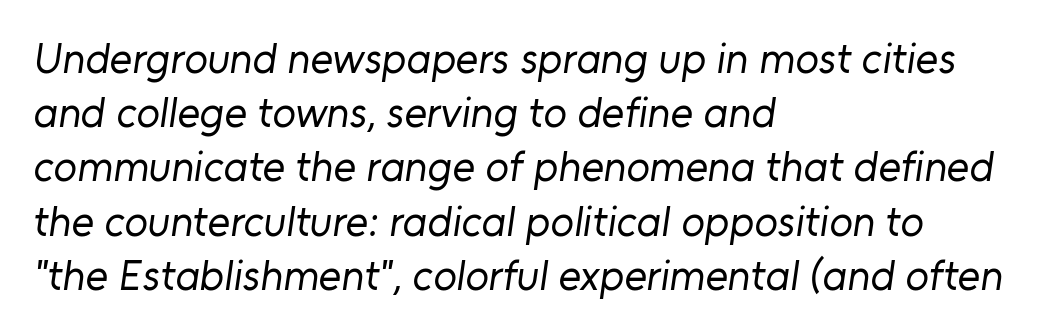
Does the type have serifs? No, each stem ends abruptly. The line-height multiplier appears to be the usual default. Underlining? Definitely not there. Think of a printed novel: that variable character pitch is what you see here. Nobody touched the tracking dial on this one. Heaviness? Minimal to ordinary, like unemphasized prose.
